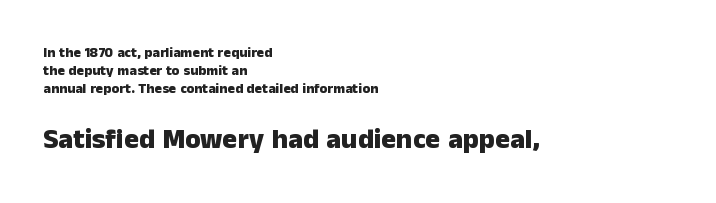
{"serif": "no", "italic": "no", "bold": "yes", "weight": "heavy", "width": "normal", "stroke_contrast": "low", "x_height": "medium", "monospaced": "no", "underline": "no", "align": "left", "line_spacing": "normal", "line_spacing_ratio": 1.29, "letter_spacing": "normal", "letter_spacing_em": 0.0, "larger_block": "second", "size_ratio": 2.0, "glyph_px": 28}
